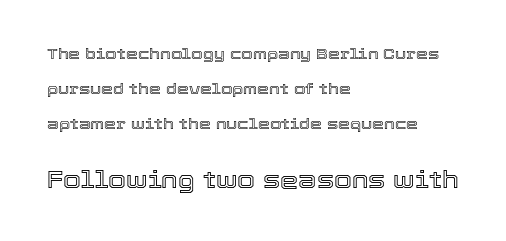
{"italic": "no", "underline": "no", "align": "left", "line_spacing": "loose", "line_spacing_ratio": 2.33, "letter_spacing": "normal", "letter_spacing_em": 0.0, "larger_block": "second", "size_ratio": 1.53, "glyph_px": 23}
